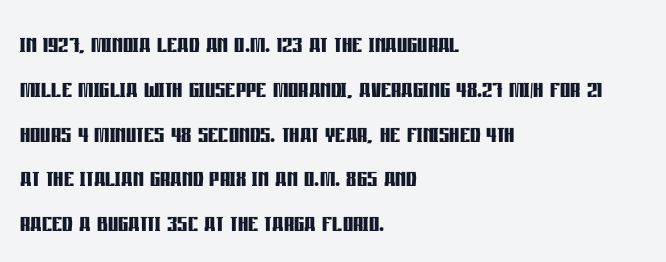
The image shows 32 px semibold, condensed sans-serif type, upright; set left-aligned, normal line spacing (1.4x), normal letter spacing, not underlined; low stroke contrast and a large x-height.
